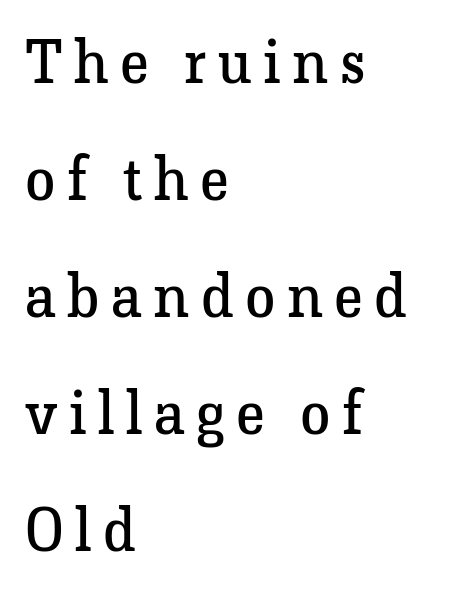
Q: Is the text bold? A: No.
Q: Is the text italic (slanted)? A: No, it is upright.
Q: Is the typeface a serif or a sans-serif typeface? A: Serif.
Q: Is the text underlined? A: No.
Q: How is the paragraph aligned? A: Left-aligned.
Q: Is the spacing between lines tight, normal or loose? A: Loose.
Q: Width (condensed, normal, or wide)? A: Normal.
Q: Stroke contrast? A: Low.
Q: x-height? A: Medium.
Q: Monospaced? A: No.
